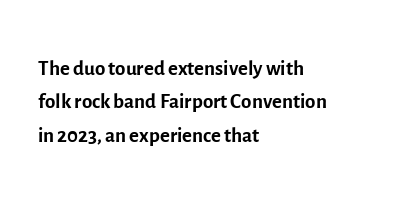
{"serif": "no", "italic": "no", "bold": "no", "weight": "regular", "width": "normal", "x_height": "medium", "monospaced": "no", "underline": "no", "align": "left", "line_spacing": "tight", "line_spacing_ratio": 1.11, "letter_spacing": "normal", "letter_spacing_em": 0.0, "glyph_px": 30}
